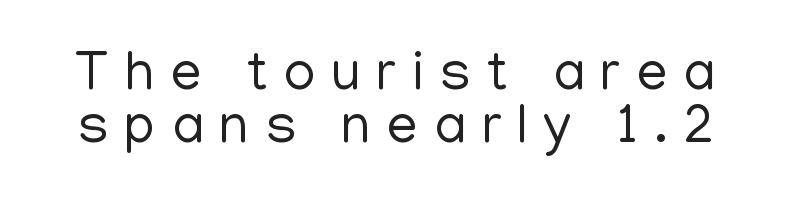
The image shows 55 px regular-weight sans-serif type, upright; set tight line spacing (0.96x), unusually wide letter spacing (+0.29 em), not underlined; low stroke contrast and a medium x-height.
